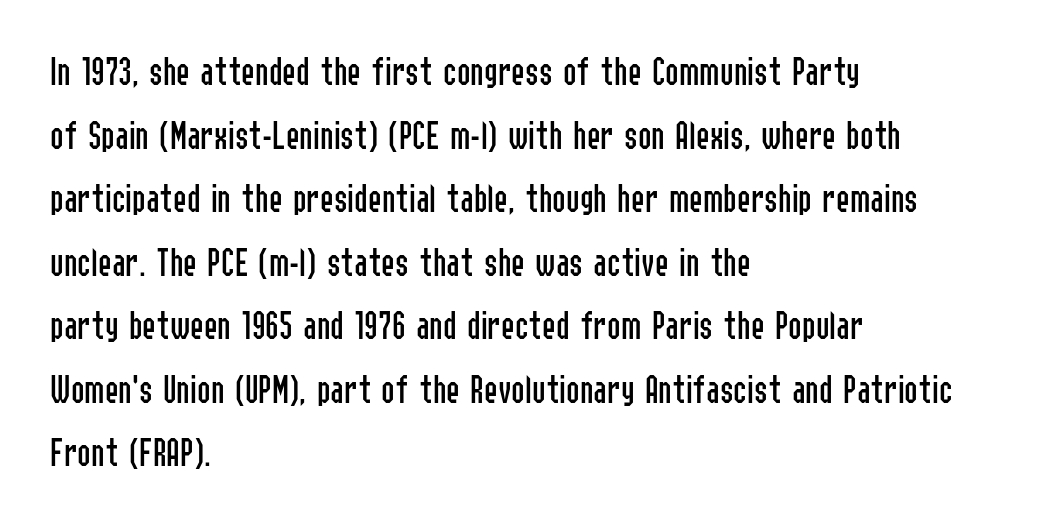
A roman cut, with each character standing at attention. The letters advance in unequal steps, a hallmark of proportional type. The face looks like a standard text weight, possibly lighter. Rows of type keep a routine distance in the vertical direction. Observe the ordinary spacing: letters are neighbours, not strangers.
